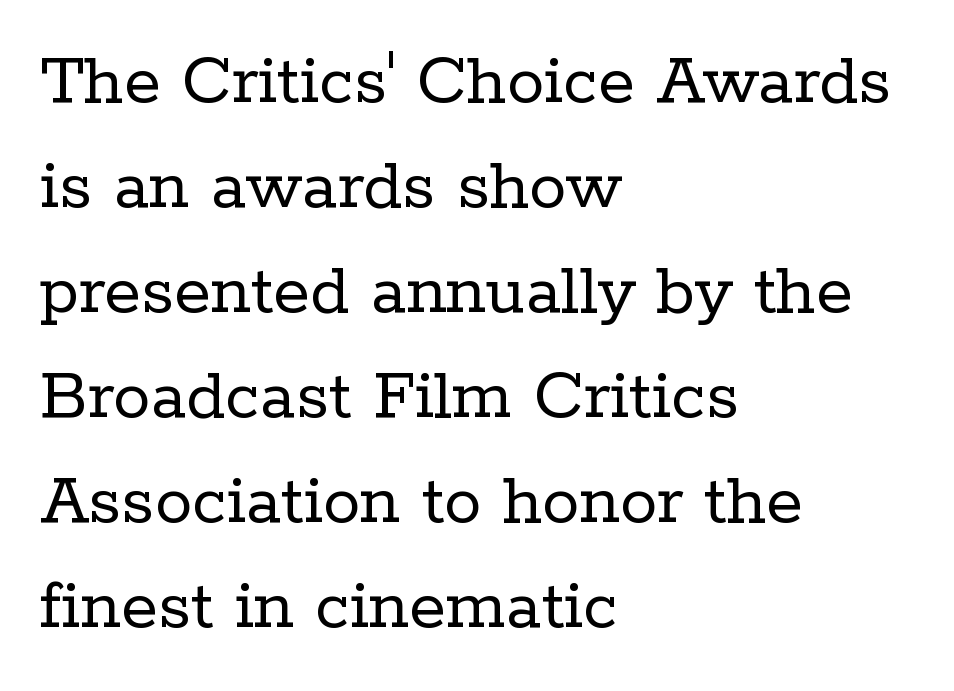
Letterform terminals end in serifs throughout the passage. The face used here is proportionally spaced, like ordinary book or web type. Here the glyphs are tracked normally, forming tight word shapes. Weight class: somewhere from thin through regular. Beneath every word, the page is bare. Leading: standard.
